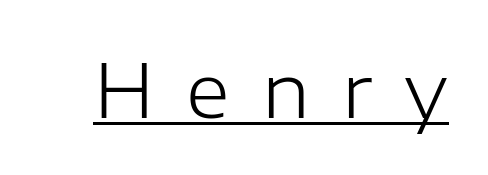
Q: Is the text bold? A: No.
Q: Is the text italic (slanted)? A: No, it is upright.
Q: Is the typeface a serif or a sans-serif typeface? A: Sans-serif.
Q: Is the text underlined? A: Yes.
Q: Is the spacing between letters normal or unusually wide? A: Unusually wide.
Q: Width (condensed, normal, or wide)? A: Normal.
Q: Stroke contrast? A: Low.
Q: x-height? A: Medium.
Q: Monospaced? A: No.
